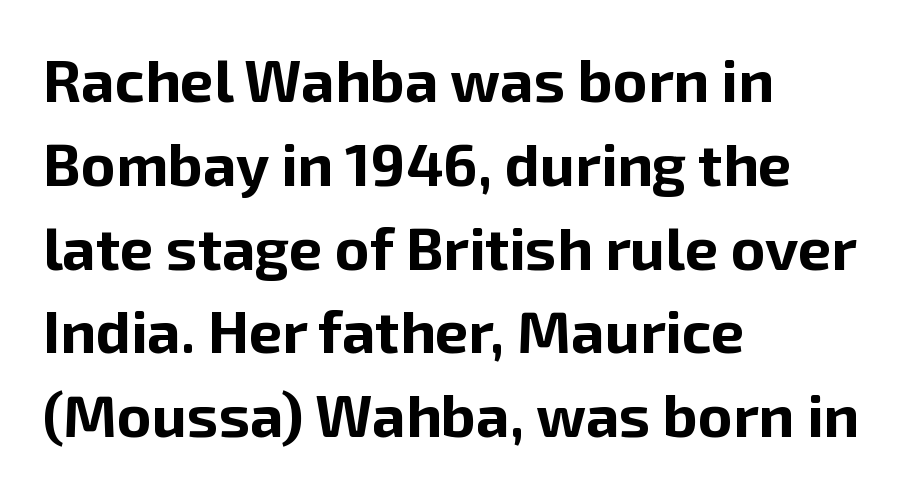
Q: Is the text bold? A: Yes.
Q: Is the text italic (slanted)? A: No, it is upright.
Q: Is the typeface a serif or a sans-serif typeface? A: Sans-serif.
Q: Is the text underlined? A: No.
Q: How is the paragraph aligned? A: Left-aligned.
Q: Is the spacing between letters normal or unusually wide? A: Normal.
Q: Is the spacing between lines tight, normal or loose? A: Normal.
Q: Width (condensed, normal, or wide)? A: Normal.
Q: Stroke contrast? A: Low.
Q: x-height? A: Medium.
Q: Monospaced? A: No.
